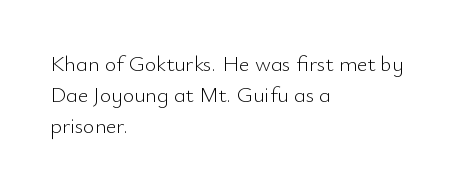
Every row of glyphs begins at an identical x-position on the left. The typesetting does not lean heavy: it is not bold. One glance says typical: line gaps are just what's usual. Underlining? Definitely not there.
